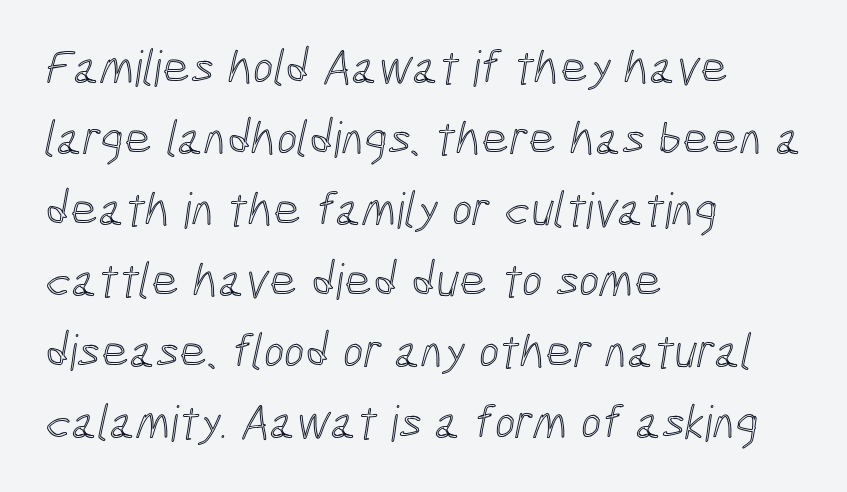
{"width": "condensed", "x_height": "medium", "monospaced": "no", "underline": "no", "align": "left", "line_spacing": "normal", "line_spacing_ratio": 1.45, "letter_spacing": "normal", "letter_spacing_em": 0.0, "glyph_px": 49}
